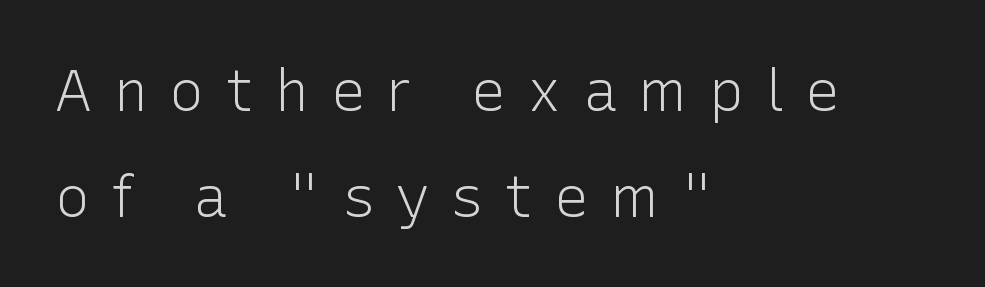
Glyph-to-glyph distance is far greater than everyday printed text. A roman cut, with each character standing at attention. Horizontal alignment here is leftward, the default for most running prose. The letters advance in unequal steps, a hallmark of proportional type. This rendering employs a face without finishing strokes, i.e., a sans-serif.
